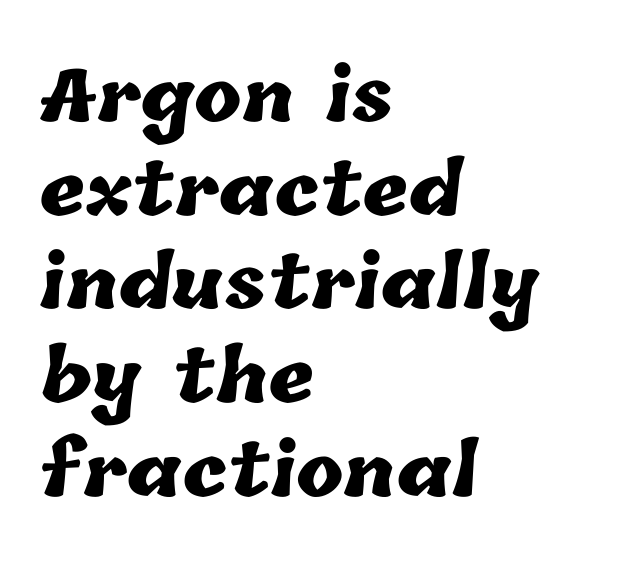
Q: Is the text bold? A: Yes.
Q: Is the text underlined? A: No.
Q: How is the paragraph aligned? A: Left-aligned.
Q: Is the spacing between letters normal or unusually wide? A: Normal.
Q: Is the spacing between lines tight, normal or loose? A: Normal.
Q: Width (condensed, normal, or wide)? A: Normal.
Q: Stroke contrast? A: Low.
Q: x-height? A: Medium.
Q: Monospaced? A: No.
